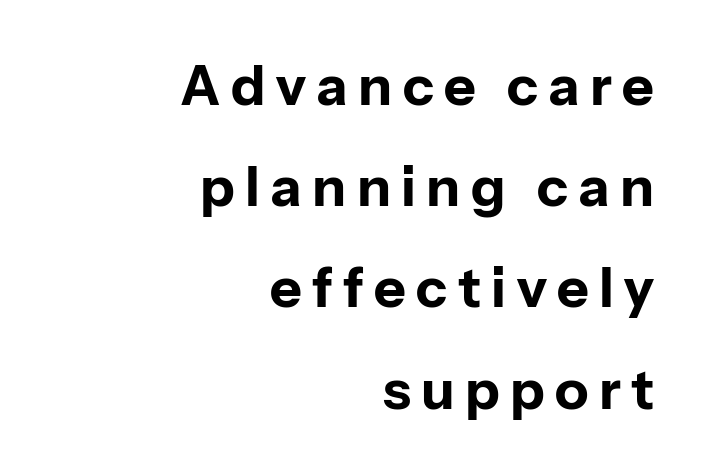
{"serif": "no", "italic": "no", "bold": "yes", "weight": "bold", "width": "normal", "stroke_contrast": "low", "x_height": "medium", "monospaced": "no", "underline": "no", "align": "right", "line_spacing_ratio": 1.84, "glyph_px": 55}
